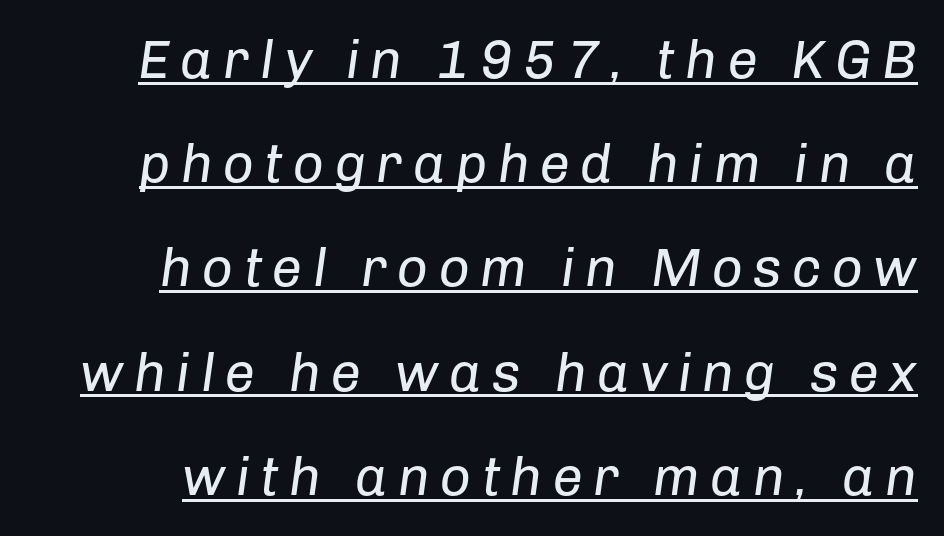
The passage shown is typed in a proportional face where columns would drift. Looks like someone drew a line under every word here. Regarding leading, the lines here are spaced well apart. Stroke thickness stays within the range of a standard reading face or lighter.
